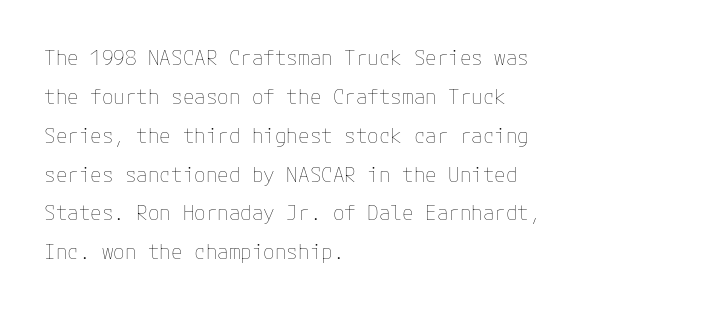
Heft: none added — not bold. Tall strokes in this sample are plumb rather than angled. Compared with a centered layout, this one pins lines to the left instead. You could call the tracking neutral — neither tight nor loose. The foot of each line stays bare and open.
